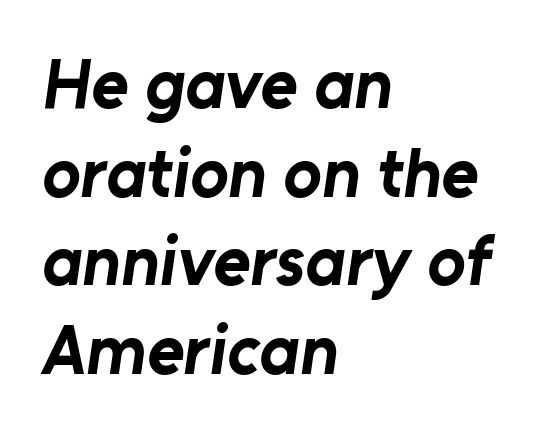
The glyphs in this specimen are sans serif. Rule under the text: the space is simply empty. The letters advance in unequal steps, a hallmark of proportional type. The passage shown has conventional tracking throughout.
